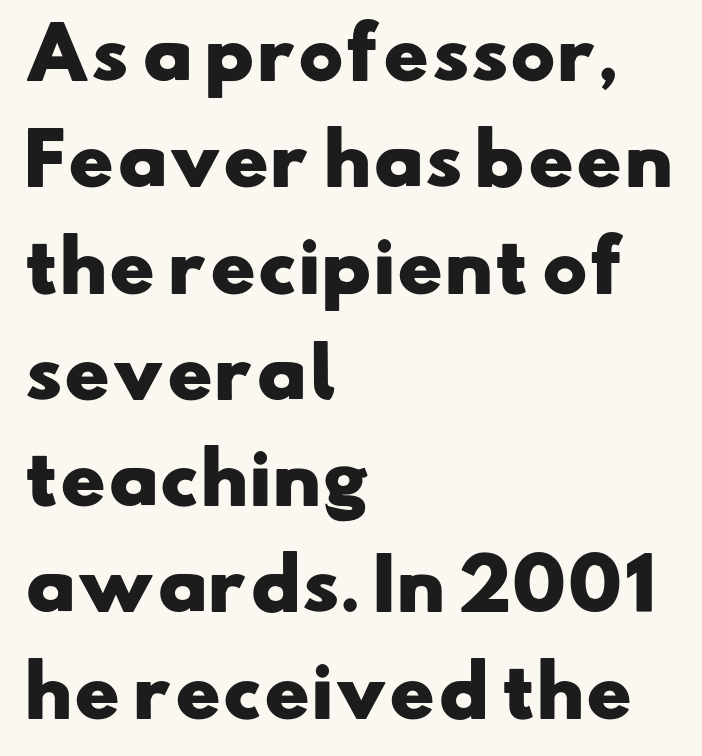
The image shows 69 px heavy, wide sans-serif type; set left-aligned, normal line spacing (1.54x), normal letter spacing, not underlined; low stroke contrast and a small x-height.
